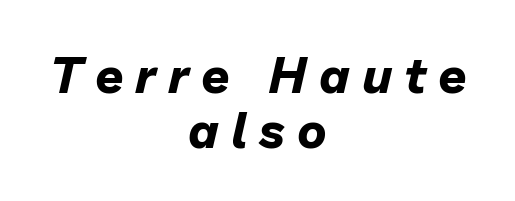
The image shows 50 px bold type, italic (leaning right); set centered, tight line spacing (1.1x), unusually wide letter spacing (+0.24 em), not underlined; low stroke contrast and a medium x-height.
